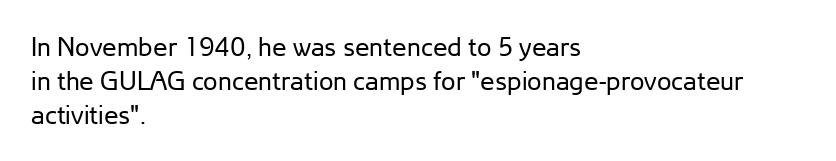
The image shows 26 px text type, upright; set left-aligned, normal line spacing (1.3x), normal letter spacing, not underlined.
